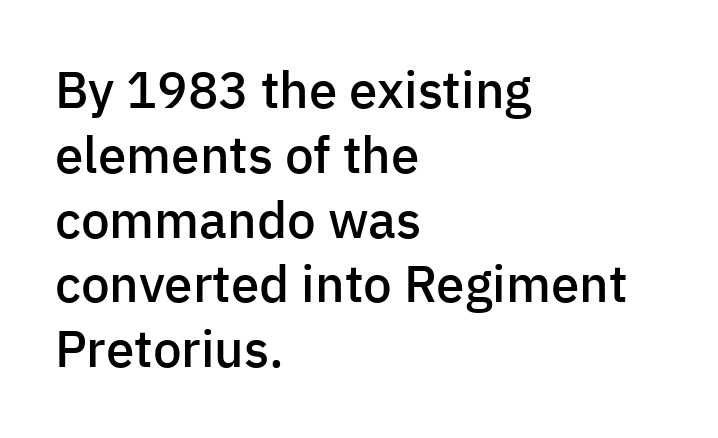
The image shows 51 px semibold sans-serif type, upright; set left-aligned, normal line spacing (1.27x), normal letter spacing, not underlined; low stroke contrast and a medium x-height.
